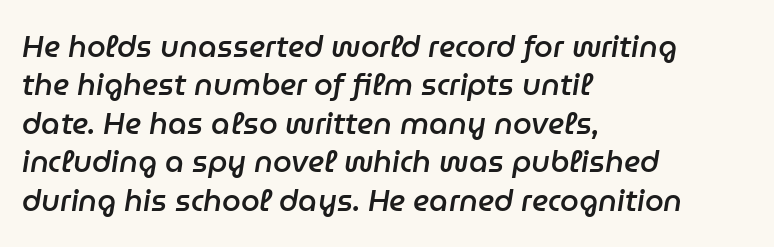
Horizontally, the lines are justified to the leading edge only. Set as a demibold, roughly 600 on the weight scale. Note the varied advance widths — an 'i' is clearly narrower than an 'm'. It's the slanting kind of type.
